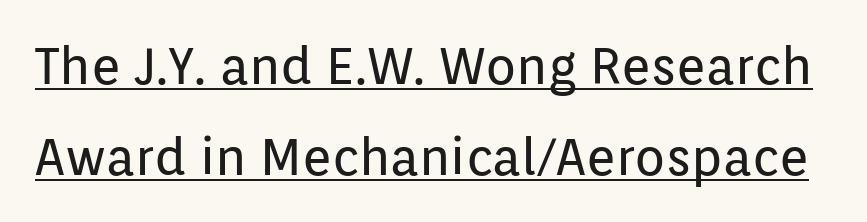
{"serif": "no", "italic": "no", "bold": "no", "weight": "regular", "width": "normal", "stroke_contrast": "low", "x_height": "medium", "monospaced": "no", "underline": "yes", "line_spacing_ratio": 1.78, "letter_spacing": "normal", "letter_spacing_em": 0.0, "glyph_px": 51}
